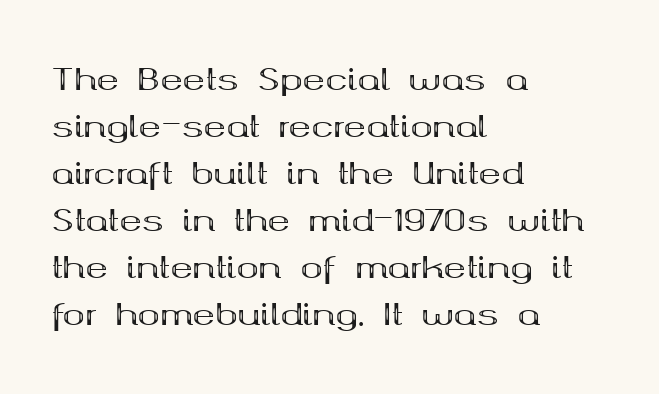
Q: Is the text bold? A: Yes.
Q: Is the text italic (slanted)? A: No, it is upright.
Q: Is the typeface a serif or a sans-serif typeface? A: Serif.
Q: Is the text underlined? A: No.
Q: How is the paragraph aligned? A: Left-aligned.
Q: Is the spacing between letters normal or unusually wide? A: Normal.
Q: Is the spacing between lines tight, normal or loose? A: Normal.
Q: Width (condensed, normal, or wide)? A: Wide.
Q: Stroke contrast? A: Medium.
Q: x-height? A: Medium.
Q: Monospaced? A: No.
